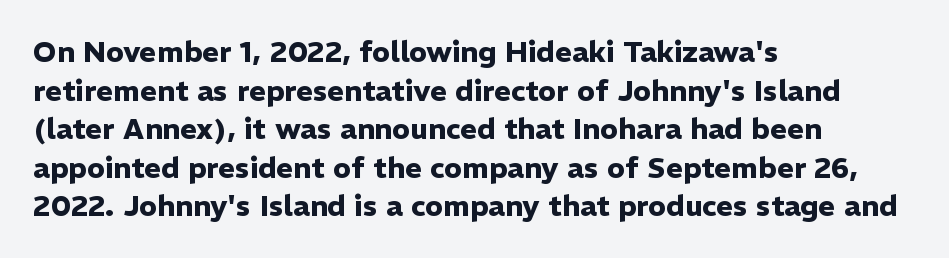
Q: Is the text bold? A: Yes.
Q: Is the text italic (slanted)? A: No, it is upright.
Q: Is the typeface a serif or a sans-serif typeface? A: Sans-serif.
Q: Is the text underlined? A: No.
Q: How is the paragraph aligned? A: Left-aligned.
Q: Is the spacing between letters normal or unusually wide? A: Normal.
Q: Is the spacing between lines tight, normal or loose? A: Normal.
Q: Width (condensed, normal, or wide)? A: Normal.
Q: Stroke contrast? A: Low.
Q: x-height? A: Medium.
Q: Monospaced? A: No.
